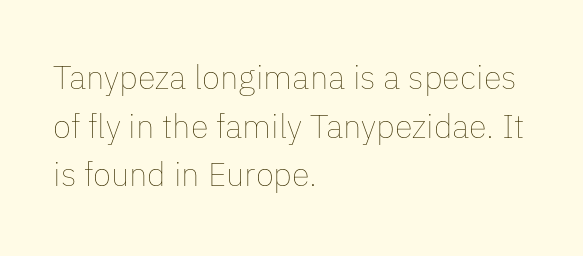
{"italic": "no", "bold": "no", "weight": "thin", "width": "normal", "stroke_contrast": "low", "x_height": "medium", "monospaced": "no", "underline": "no", "align": "left", "line_spacing": "normal", "line_spacing_ratio": 1.47, "letter_spacing": "normal", "letter_spacing_em": 0.0, "glyph_px": 33}
